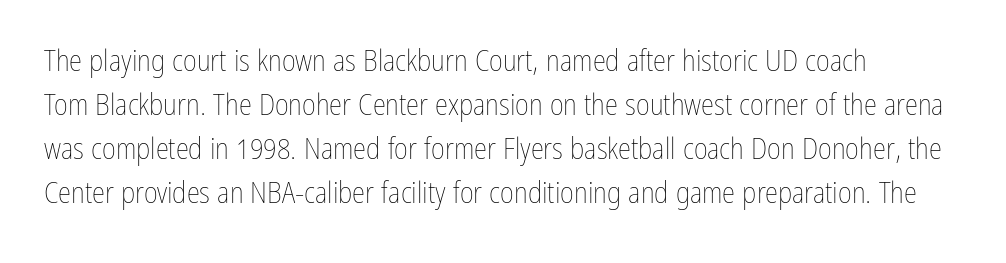
The image shows 30 px thin, condensed type, upright; set left-aligned, normal line spacing (1.47x), normal letter spacing, not underlined; low stroke contrast and a medium x-height.
